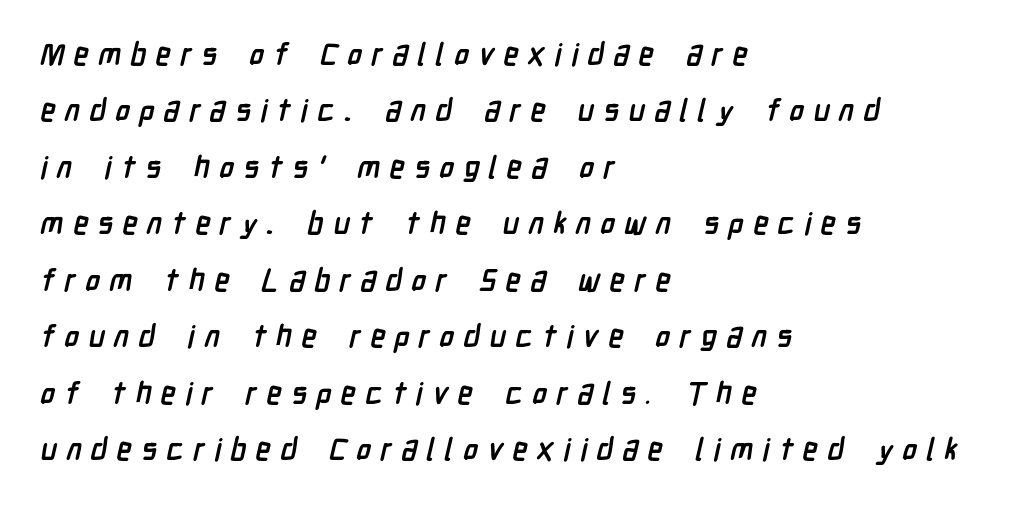
{"serif": "no", "bold": "yes", "weight": "semibold", "width": "condensed", "stroke_contrast": "low", "x_height": "medium", "monospaced": "no", "underline": "no", "align": "left", "line_spacing_ratio": 1.82, "letter_spacing": "wide", "letter_spacing_em": 0.3, "glyph_px": 31}
